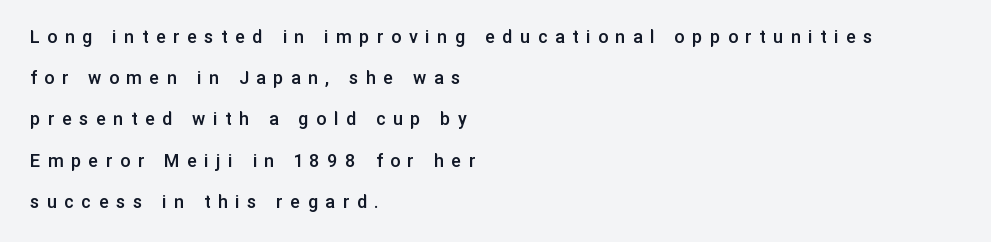
The image shows 20 px text type, upright; set left-aligned, loose line spacing (2.06x), unusually wide letter spacing (+0.38 em), not underlined.
